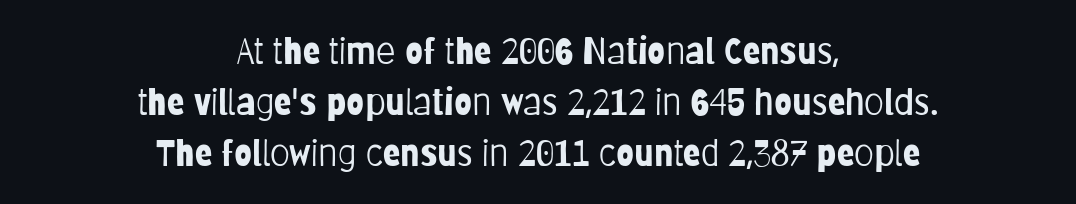
The image shows 36 px light, condensed sans-serif type, upright; set centered, normal line spacing (1.41x), normal letter spacing, not underlined; low stroke contrast and a large x-height.
